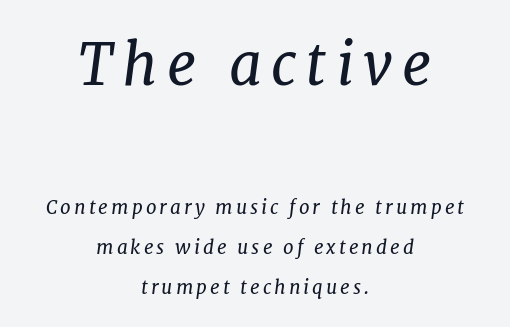
{"serif": "yes", "italic": "yes", "lean": "right", "slant_degrees": 7, "bold": "no", "weight": "regular", "width": "normal", "stroke_contrast": "low", "x_height": "medium", "monospaced": "no", "underline": "no", "align": "center", "line_spacing": "loose", "line_spacing_ratio": 2.1, "larger_block": "first", "size_ratio": 3.05, "glyph_px": 58}
